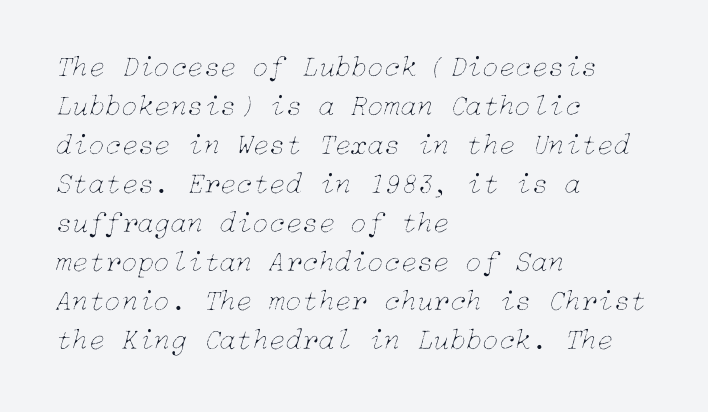
{"italic": "yes", "lean": "right", "slant_degrees": 15, "bold": "no", "weight": "thin", "width": "normal", "stroke_contrast": "low", "x_height": "medium", "underline": "no", "align": "left", "line_spacing": "normal", "line_spacing_ratio": 1.3, "letter_spacing": "normal", "letter_spacing_em": 0.0, "glyph_px": 30}
